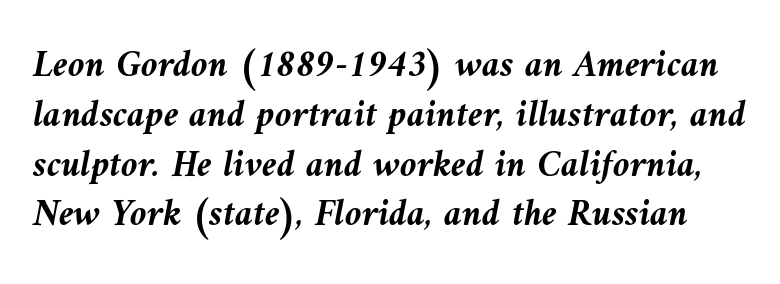
Q: Is the text bold? A: Yes.
Q: Is the text italic (slanted)? A: Yes, it leans left by about 10 degrees.
Q: Is the text underlined? A: No.
Q: Is the spacing between letters normal or unusually wide? A: Normal.
Q: Is the spacing between lines tight, normal or loose? A: Normal.
Q: Width (condensed, normal, or wide)? A: Normal.
Q: Stroke contrast? A: Medium.
Q: x-height? A: Medium.
Q: Monospaced? A: No.
